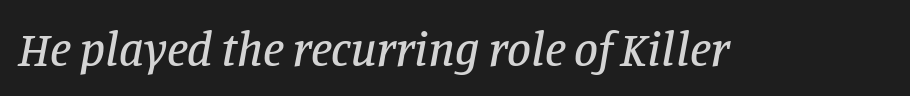
The image shows 48 px serif type, italic (leaning right); set normal letter spacing, not underlined; low stroke contrast and a large x-height.
